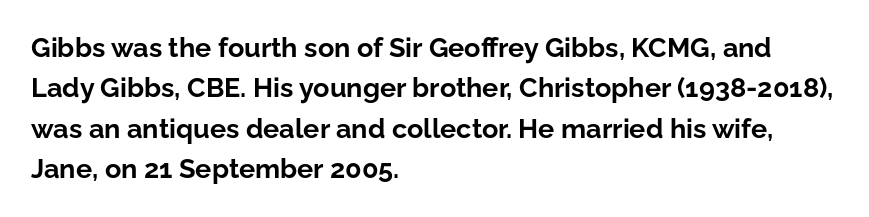
Look at the tracking — it's just the regular setting, nothing added. A classic flush-left, rag-right setting is used for this passage. Lines of text with bare space underneath. The font's upright variant was chosen for this text.
